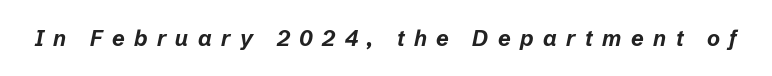
The image shows 22 px bold type, italic (leaning right); set unusually wide letter spacing (+0.43 em), not underlined.
